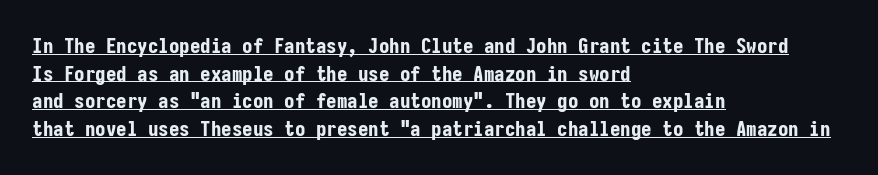
Heft: maximum for text — a bold. Words appear dense and cohesive because spacing is normal. The paragraph has a hard left edge and a soft right edge. Does the lettering tilt? It doesn't — this is upright.
